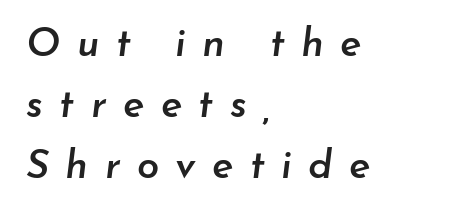
{"italic": "yes", "lean": "right", "slant_degrees": 7, "bold": "semi", "weight": "semibold", "width": "normal", "stroke_contrast": "low", "x_height": "small", "monospaced": "no", "underline": "no", "align": "left", "line_spacing": "normal", "line_spacing_ratio": 1.53, "letter_spacing": "wide", "letter_spacing_em": 0.41, "glyph_px": 40}
